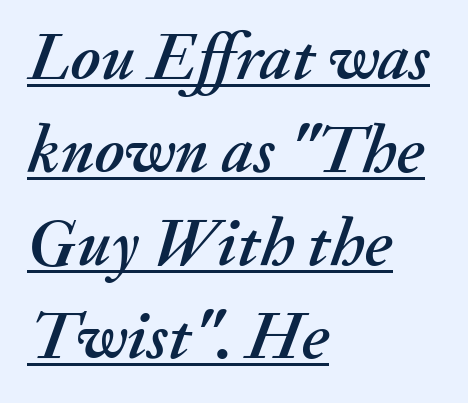
{"italic": "yes", "lean": "right", "slant_degrees": 20, "width": "normal", "stroke_contrast": "medium", "x_height": "small", "monospaced": "no", "underline": "yes", "align": "left", "line_spacing": "normal", "line_spacing_ratio": 1.37, "letter_spacing": "normal", "letter_spacing_em": 0.0, "glyph_px": 68}
